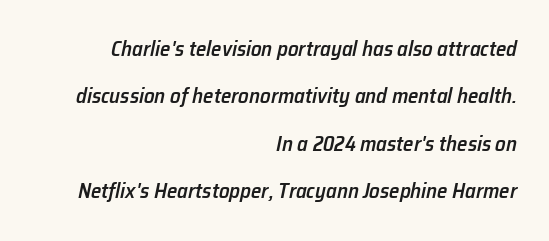
Q: Is the text bold? A: Semi-bold.
Q: Is the text italic (slanted)? A: Yes, it leans right by about 12 degrees.
Q: Is the text underlined? A: No.
Q: How is the paragraph aligned? A: Right-aligned.
Q: Is the spacing between letters normal or unusually wide? A: Normal.
Q: Is the spacing between lines tight, normal or loose? A: Loose.
